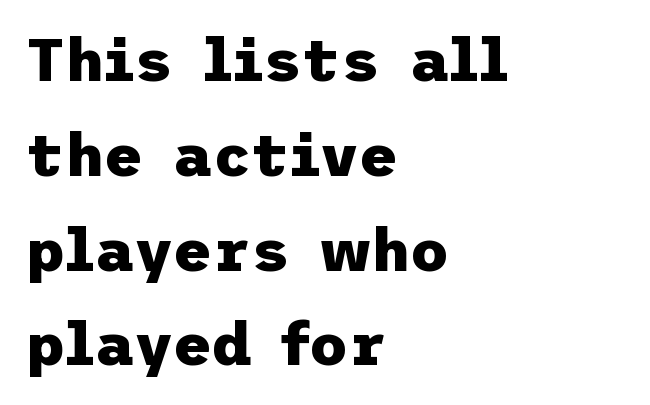
The image shows 60 px heavy sans-serif type, upright; set left-aligned, normal line spacing (1.58x), normal letter spacing, not underlined; low stroke contrast and a medium x-height.
